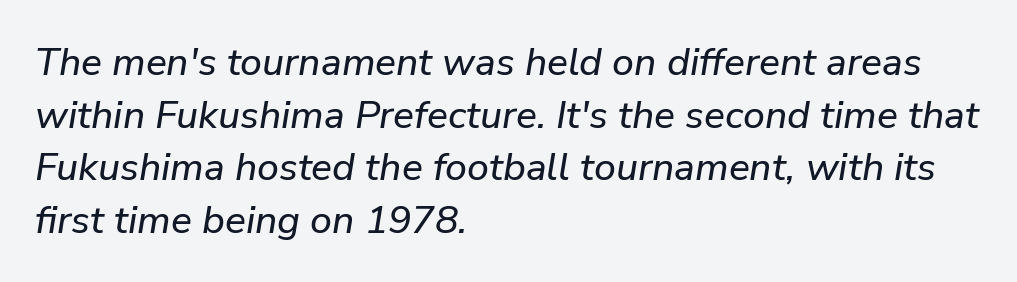
The image shows 39 px text type, italic (leaning right); set left-aligned, normal line spacing (1.35x), normal letter spacing, not underlined; low stroke contrast and a medium x-height.
